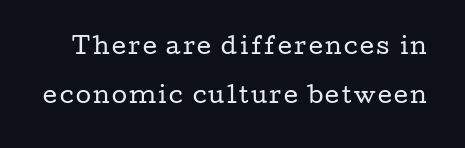
The image shows 22 px text type, upright; set loose line spacing (2.21x), not underlined.
